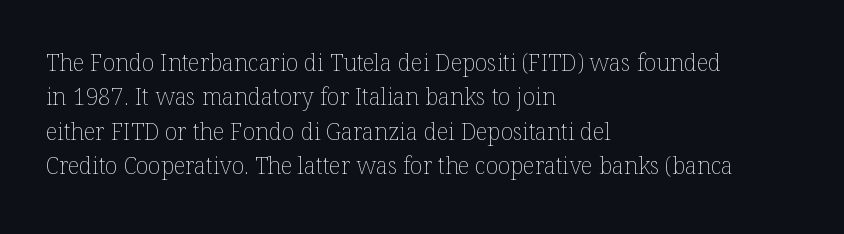
Q: Is the text bold? A: No.
Q: Is the text italic (slanted)? A: No, it is upright.
Q: Is the text underlined? A: No.
Q: How is the paragraph aligned? A: Left-aligned.
Q: Is the spacing between letters normal or unusually wide? A: Normal.
Q: Is the spacing between lines tight, normal or loose? A: Normal.
